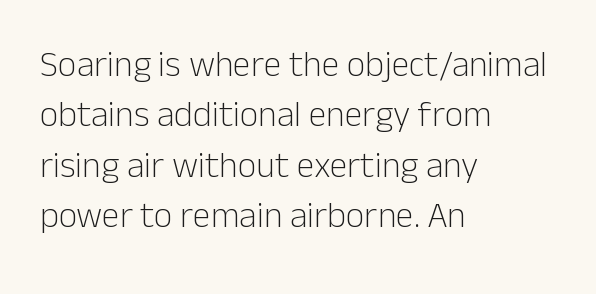
{"serif": "no", "italic": "no", "bold": "no", "weight": "light", "width": "normal", "stroke_contrast": "low", "x_height": "medium", "monospaced": "no", "underline": "no", "align": "left", "line_spacing": "normal", "line_spacing_ratio": 1.4, "letter_spacing": "normal", "letter_spacing_em": 0.0, "glyph_px": 36}
